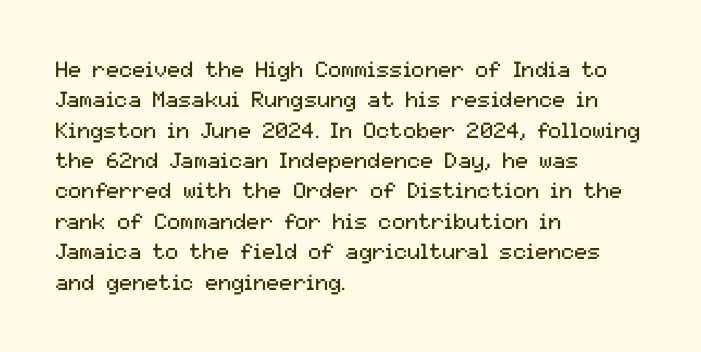
A quiet, ordinary-to-light weight characterises the typeface. The text block is weighted toward the left margin, trailing off unevenly rightward. This rendering leaves character spacing at its baseline value. Characters remain perfectly vertical along every line. The strip under each line holds only bare page.
